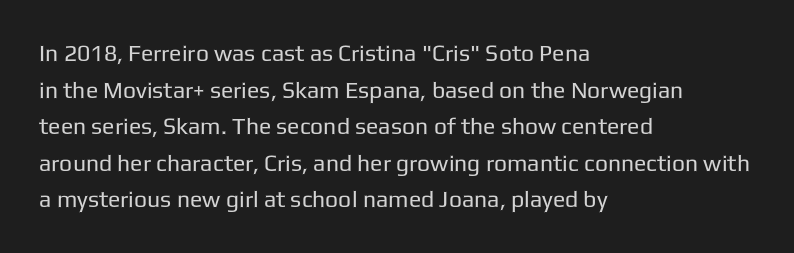
Q: Is the text bold? A: No.
Q: Is the text italic (slanted)? A: No, it is upright.
Q: Is the text underlined? A: No.
Q: How is the paragraph aligned? A: Left-aligned.
Q: Is the spacing between letters normal or unusually wide? A: Normal.
Q: Is the spacing between lines tight, normal or loose? A: Normal.
